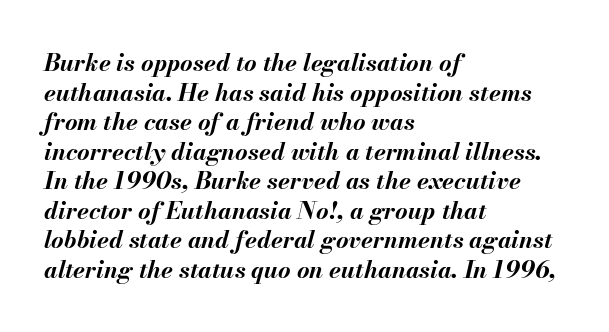
Words float on clear page, feet unadorned. A full-strength bold gives these letters their thick strokes. A classic flush-left, rag-right setting is used for this passage. Short note: letters normally spaced. Notice how the stems are inclined rather than vertical — that's the hallmark of italics.
